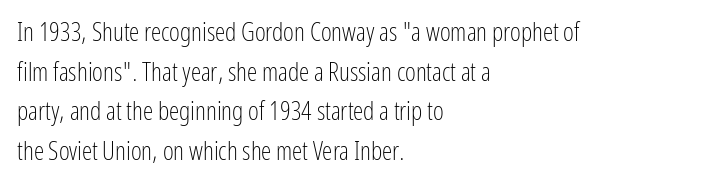
The block of text has a typical density, with ordinary space between rows. The line texture is even and compact thanks to regular tracking. Nothing heavy about these letters — not bold at all. Which margin do the lines hug? The left one — the right edge is uneven.
